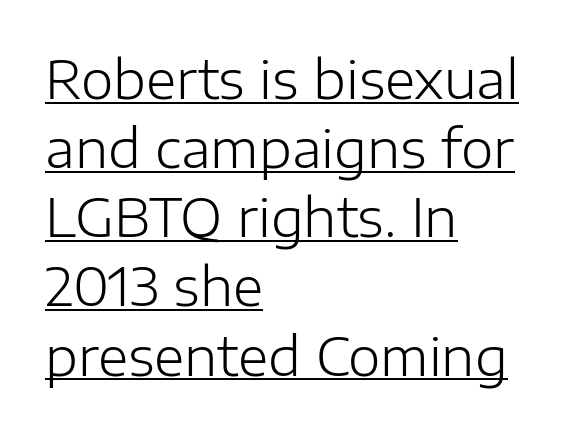
{"serif": "no", "italic": "no", "bold": "no", "weight": "light", "width": "normal", "stroke_contrast": "low", "x_height": "medium", "monospaced": "no", "underline": "yes", "align": "left", "line_spacing": "normal", "line_spacing_ratio": 1.33, "letter_spacing": "normal", "letter_spacing_em": 0.0, "glyph_px": 52}
